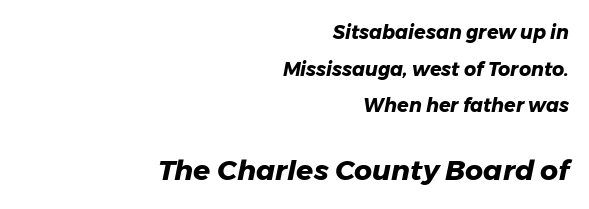
Tracking here is standard; glyphs follow each other at the usual distance. Small over large — that's the arrangement of the two blocks here. These lines were composed using italics. How heavy is the stroke? Heavy — this is a bold. Has an underline been added? It has not.
